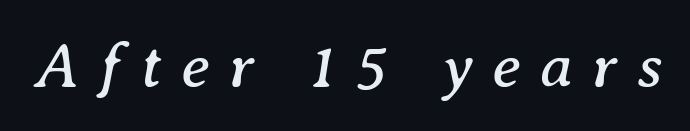
Q: Is the text bold? A: No.
Q: Is the text italic (slanted)? A: Yes, it leans right by about 8 degrees.
Q: Is the typeface a serif or a sans-serif typeface? A: Serif.
Q: Is the text underlined? A: No.
Q: Is the spacing between letters normal or unusually wide? A: Unusually wide.
Q: Width (condensed, normal, or wide)? A: Normal.
Q: Stroke contrast? A: Medium.
Q: x-height? A: Medium.
Q: Monospaced? A: No.
